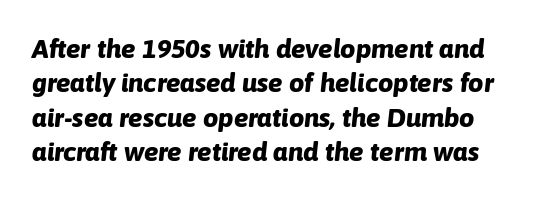
The image shows 27 px bold type, italic (leaning right); set normal line spacing (1.27x), normal letter spacing, not underlined.
